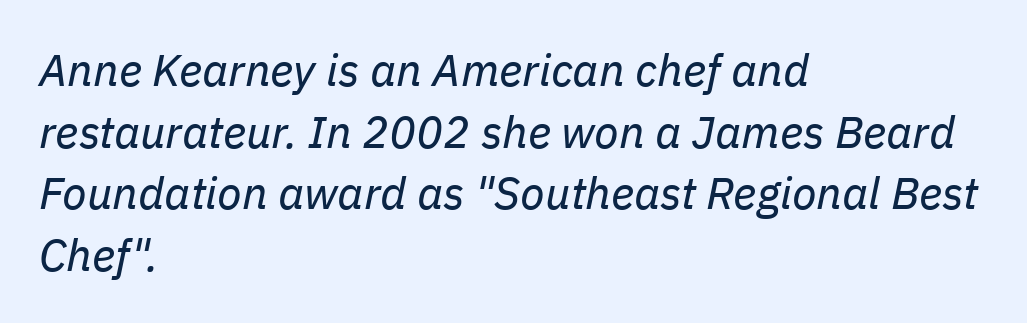
Here the glyphs are tracked normally, forming tight word shapes. The face used here has a pronounced slope to its letters. The setting favours the left margin, as ordinary paragraphs usually do. Varying glyph widths throughout — classic text-font behaviour. These glyphs show unthickened strokes, regular width or finer. The specimen omits any rule beneath the text block's lines.
